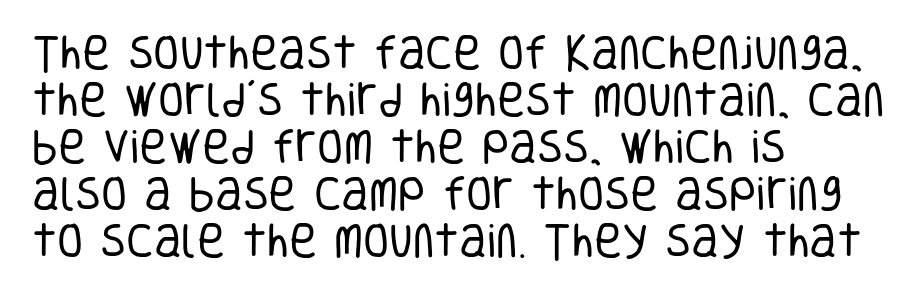
Nobody drew a line under any word here. Letters have the restrained weight of plain body copy at most. If you drew a line through each stem, it would be perfectly vertical. The text block is weighted toward the left margin, trailing off unevenly rightward. Spacing verdict: proportional, widths tailored to each character. The glyphs in this specimen are sans serif.
